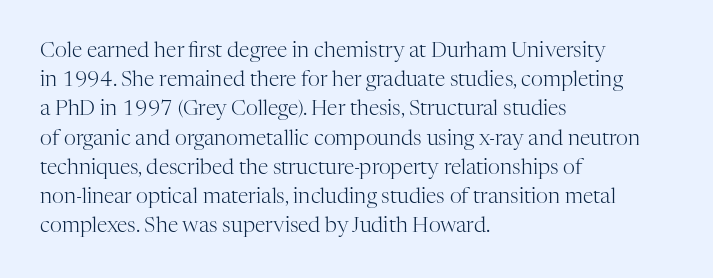
{"italic": "no", "bold": "no", "underline": "no", "align": "left", "line_spacing": "normal", "line_spacing_ratio": 1.39, "letter_spacing": "normal", "letter_spacing_em": 0.0, "glyph_px": 21}
